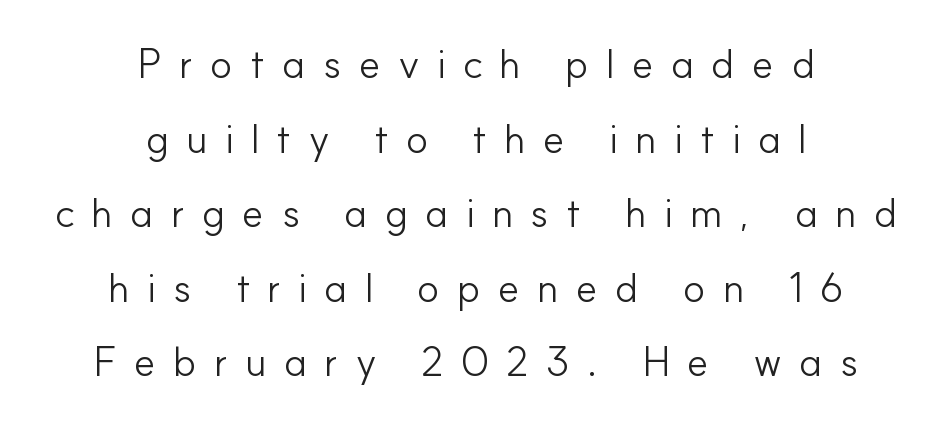
Quick note: not italic, upright. Quick note: underline off. Horizontally, the lines are justified to the midpoint only. Look at the tracking — it's clearly loosened, letters drifting apart.
